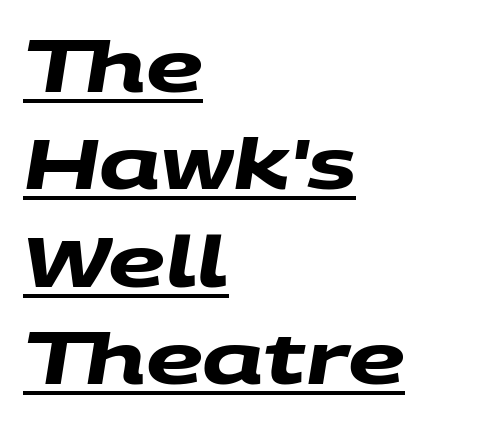
{"serif": "no", "bold": "yes", "weight": "heavy", "width": "wide", "stroke_contrast": "medium", "x_height": "large", "monospaced": "no", "underline": "yes", "align": "left", "line_spacing": "normal", "line_spacing_ratio": 1.37, "letter_spacing": "normal", "letter_spacing_em": 0.0, "glyph_px": 71}
